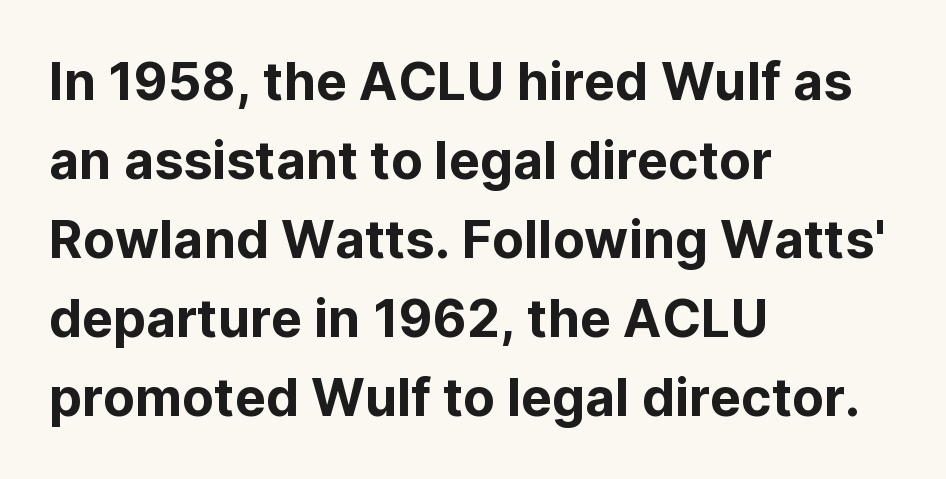
Q: Is the text italic (slanted)? A: No, it is upright.
Q: Is the typeface a serif or a sans-serif typeface? A: Sans-serif.
Q: Is the text underlined? A: No.
Q: How is the paragraph aligned? A: Left-aligned.
Q: Is the spacing between letters normal or unusually wide? A: Normal.
Q: Is the spacing between lines tight, normal or loose? A: Normal.
Q: Width (condensed, normal, or wide)? A: Normal.
Q: Stroke contrast? A: Low.
Q: x-height? A: Medium.
Q: Monospaced? A: No.
